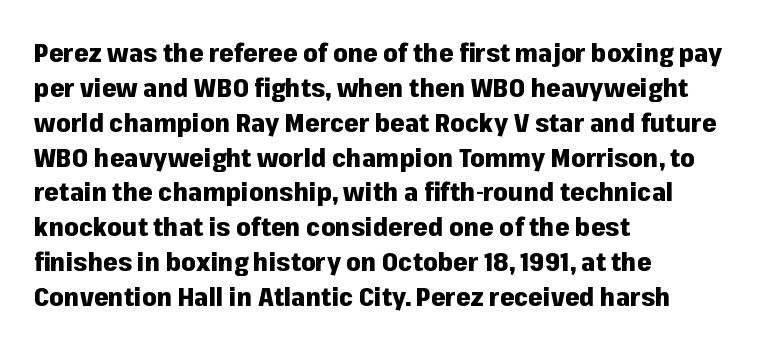
Q: Is the text bold? A: Yes.
Q: Is the text italic (slanted)? A: No, it is upright.
Q: Is the text underlined? A: No.
Q: How is the paragraph aligned? A: Left-aligned.
Q: Is the spacing between letters normal or unusually wide? A: Normal.
Q: Is the spacing between lines tight, normal or loose? A: Normal.
